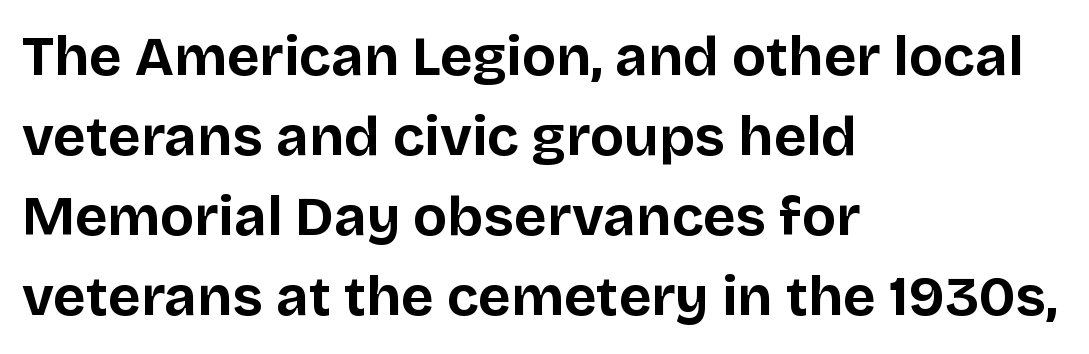
Every character sits straight up, as roman type does. Do the characters align in a grid? No, the font is proportional. The vertical gap from one line to the next is medium. No word sits above an underline. I'd call this a sans setting — the letters go barefoot.
